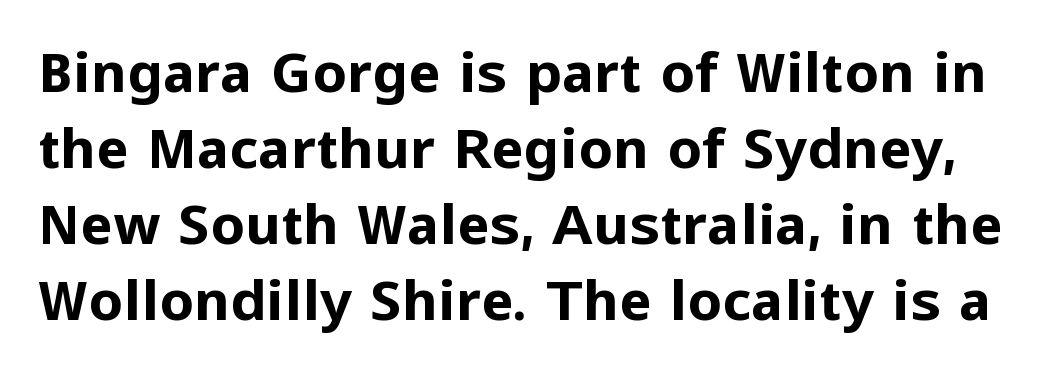
Q: Is the text bold? A: Yes.
Q: Is the text italic (slanted)? A: No, it is upright.
Q: Is the typeface a serif or a sans-serif typeface? A: Sans-serif.
Q: Is the text underlined? A: No.
Q: Is the spacing between letters normal or unusually wide? A: Normal.
Q: Is the spacing between lines tight, normal or loose? A: Normal.
Q: Width (condensed, normal, or wide)? A: Normal.
Q: Stroke contrast? A: Low.
Q: x-height? A: Medium.
Q: Monospaced? A: No.
